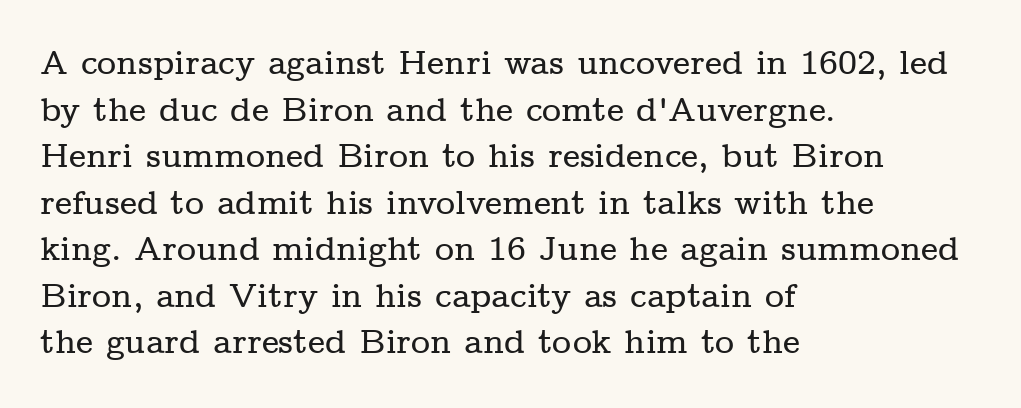
{"serif": "yes", "italic": "no", "width": "wide", "stroke_contrast": "low", "x_height": "medium", "monospaced": "no", "underline": "no", "align": "left", "line_spacing": "normal", "line_spacing_ratio": 1.41, "letter_spacing": "normal", "letter_spacing_em": 0.0, "glyph_px": 33}
